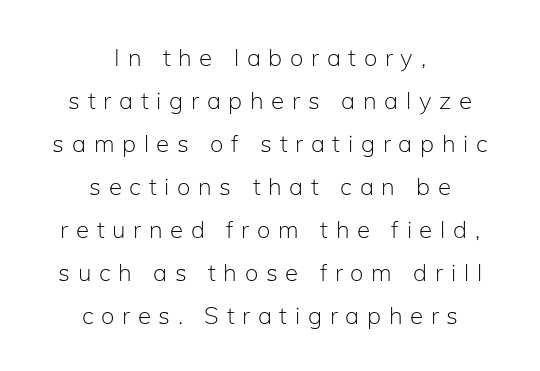
Does extra space separate the letters? Yes, quite a lot of it. Heft: none added — not bold. Which margin do the lines hug? Neither — every line sits in the middle. Glance below the letters and you will spot only blank space. The axis of the letterforms is exactly vertical.
